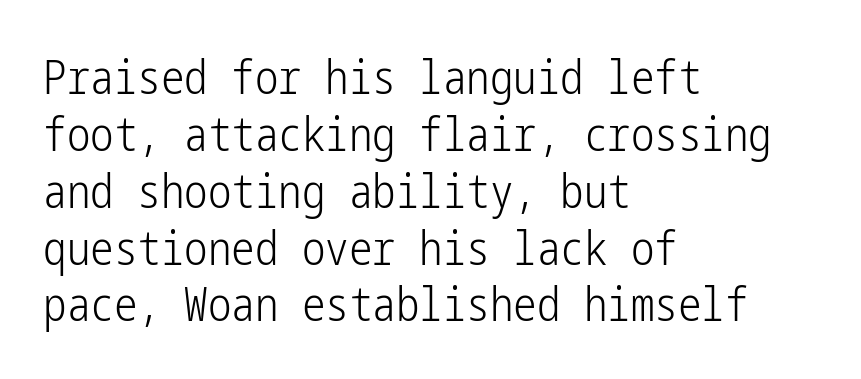
Q: Is the text bold? A: No.
Q: Is the text italic (slanted)? A: No, it is upright.
Q: Is the typeface a serif or a sans-serif typeface? A: Sans-serif.
Q: Is the text underlined? A: No.
Q: How is the paragraph aligned? A: Left-aligned.
Q: Is the spacing between letters normal or unusually wide? A: Normal.
Q: Width (condensed, normal, or wide)? A: Condensed.
Q: Stroke contrast? A: Low.
Q: x-height? A: Medium.
